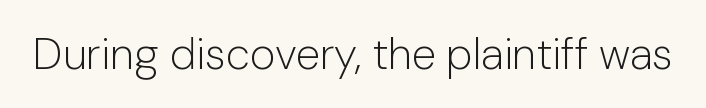
{"serif": "no", "italic": "no", "bold": "no", "weight": "light", "width": "normal", "stroke_contrast": "low", "x_height": "medium", "monospaced": "no", "underline": "no", "letter_spacing": "normal", "letter_spacing_em": 0.0, "glyph_px": 44}
